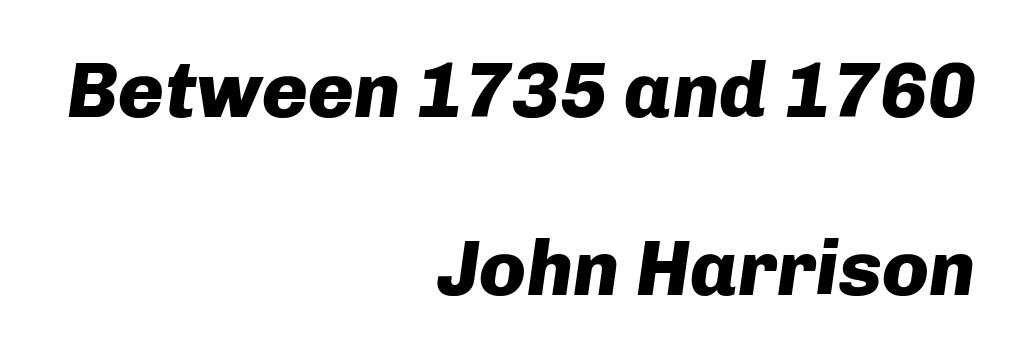
Q: Is the text bold? A: Yes.
Q: Is the text italic (slanted)? A: Yes, it leans right by about 8 degrees.
Q: Is the text underlined? A: No.
Q: How is the paragraph aligned? A: Right-aligned.
Q: Is the spacing between letters normal or unusually wide? A: Normal.
Q: Is the spacing between lines tight, normal or loose? A: Loose.
Q: Width (condensed, normal, or wide)? A: Normal.
Q: Stroke contrast? A: Low.
Q: x-height? A: Medium.
Q: Monospaced? A: No.
